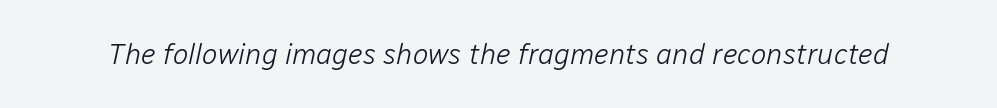
{"italic": "yes", "lean": "right", "slant_degrees": 12, "bold": "no", "weight": "light", "width": "normal", "stroke_contrast": "low", "x_height": "medium", "monospaced": "no", "underline": "no", "letter_spacing": "normal", "letter_spacing_em": 0.0, "glyph_px": 29}
